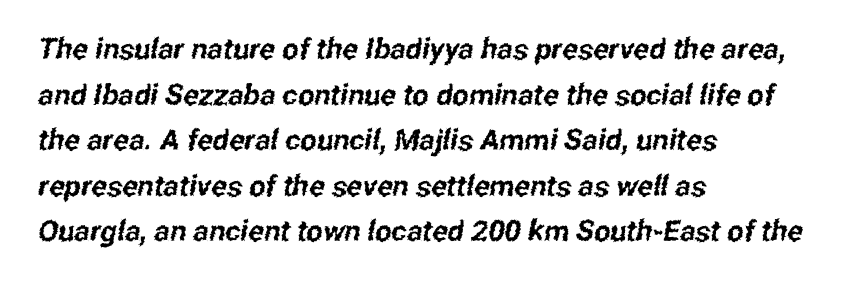
{"serif": "no", "width": "condensed", "stroke_contrast": "low", "x_height": "medium", "monospaced": "no", "underline": "no", "align": "left", "line_spacing": "normal", "line_spacing_ratio": 1.57, "letter_spacing": "normal", "letter_spacing_em": 0.0, "glyph_px": 29}
